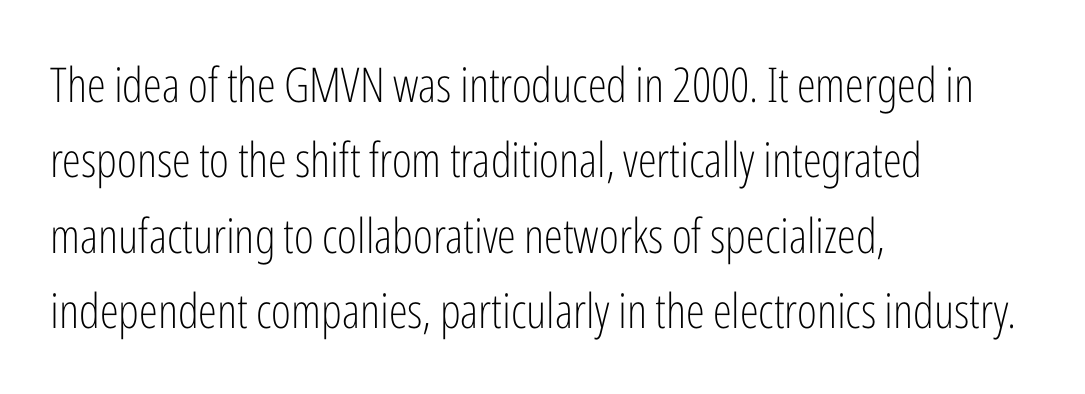
Q: Is the text bold? A: No.
Q: Is the text italic (slanted)? A: No, it is upright.
Q: Is the typeface a serif or a sans-serif typeface? A: Sans-serif.
Q: Is the text underlined? A: No.
Q: How is the paragraph aligned? A: Left-aligned.
Q: Is the spacing between letters normal or unusually wide? A: Normal.
Q: Is the spacing between lines tight, normal or loose? A: Normal.
Q: Width (condensed, normal, or wide)? A: Condensed.
Q: Stroke contrast? A: Low.
Q: x-height? A: Medium.
Q: Monospaced? A: No.
